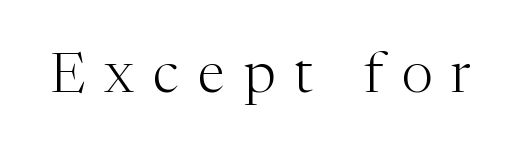
Q: Is the text bold? A: No.
Q: Is the text italic (slanted)? A: No, it is upright.
Q: Is the typeface a serif or a sans-serif typeface? A: Serif.
Q: Is the text underlined? A: No.
Q: Is the spacing between letters normal or unusually wide? A: Unusually wide.
Q: Width (condensed, normal, or wide)? A: Normal.
Q: Stroke contrast? A: Medium.
Q: x-height? A: Medium.
Q: Monospaced? A: No.
